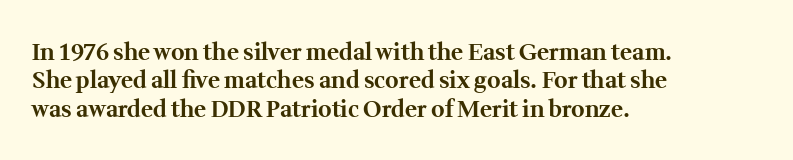
Plain, unruled lines of type. Heft: maximum for text — a bold. The tracking reads as untouched default to a designer's eye. Nope, not italic — everything's standing straight.
